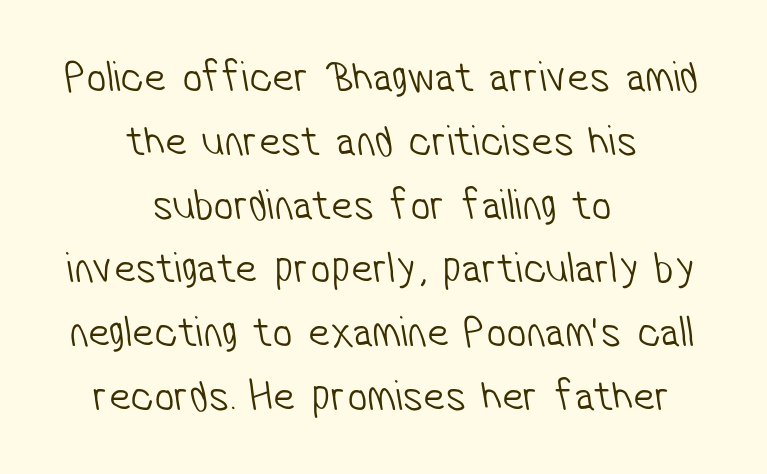
{"serif": "no", "bold": "no", "weight": "light", "width": "condensed", "stroke_contrast": "low", "x_height": "medium", "monospaced": "no", "underline": "no", "align": "center", "line_spacing": "normal", "line_spacing_ratio": 1.45, "letter_spacing": "normal", "letter_spacing_em": 0.0, "glyph_px": 44}
